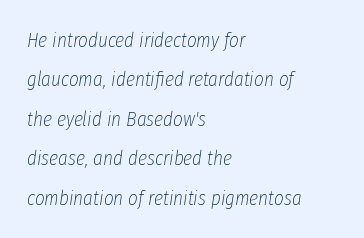
The image shows 21 px text type, italic (leaning right); set left-aligned, line spacing 1.88x, normal letter spacing, not underlined.
